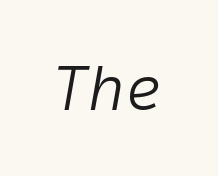
Q: Is the text bold? A: No.
Q: Is the text italic (slanted)? A: Yes, it leans right by about 10 degrees.
Q: Is the text underlined? A: No.
Q: Is the spacing between letters normal or unusually wide? A: Normal.
Q: Width (condensed, normal, or wide)? A: Normal.
Q: Stroke contrast? A: Low.
Q: x-height? A: Medium.
Q: Monospaced? A: Yes.
